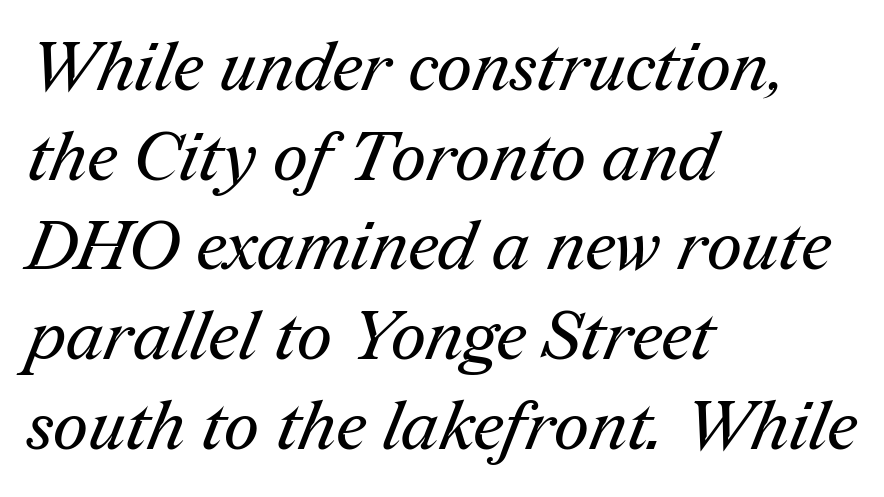
The image shows 69 px regular-weight serif type; set left-aligned, normal line spacing (1.3x), normal letter spacing, not underlined; medium stroke contrast and a medium x-height.
